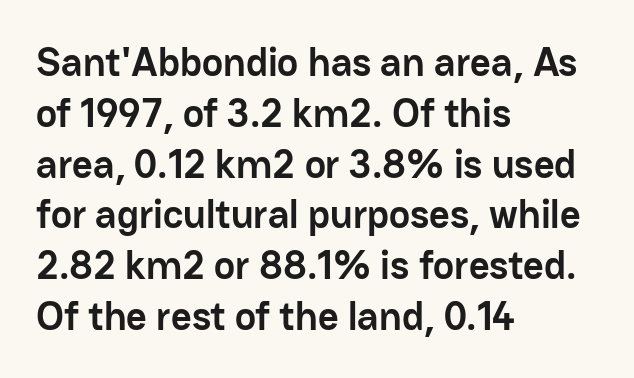
{"serif": "no", "italic": "no", "bold": "yes", "weight": "semibold", "width": "normal", "stroke_contrast": "low", "x_height": "medium", "monospaced": "no", "underline": "no", "align": "left", "line_spacing": "normal", "line_spacing_ratio": 1.27, "letter_spacing": "normal", "letter_spacing_em": 0.0, "glyph_px": 40}
